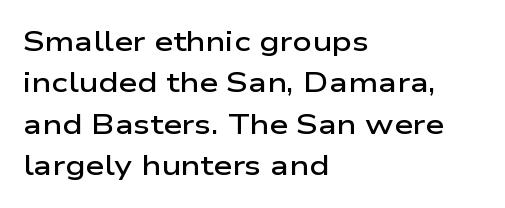
{"italic": "no", "bold": "semi", "underline": "no", "align": "left", "line_spacing": "normal", "line_spacing_ratio": 1.53, "letter_spacing": "normal", "letter_spacing_em": 0.0, "glyph_px": 27}
